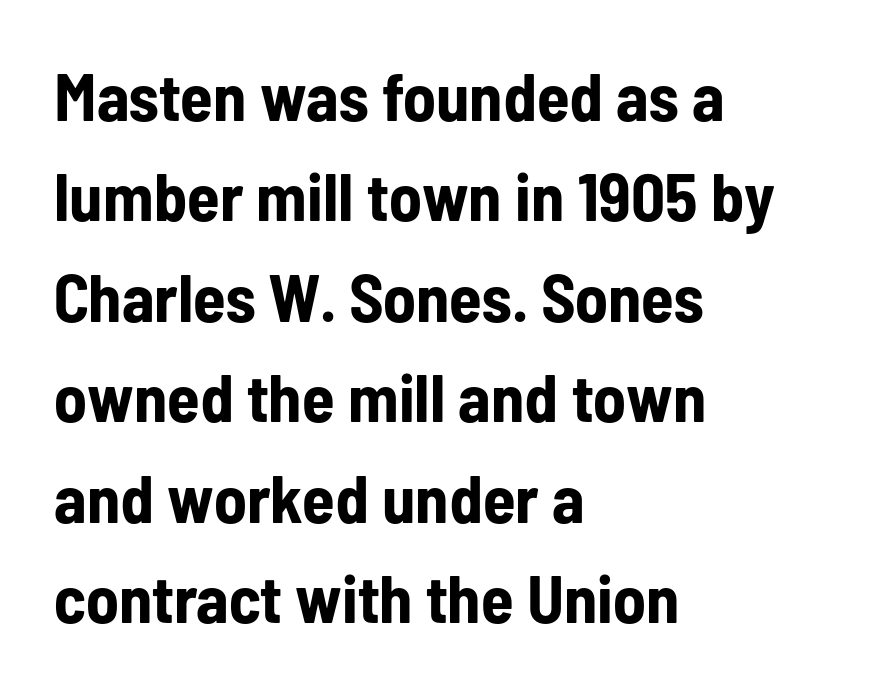
The rendering uses a moderate line-height, typical for paragraphs. Regarding serifs, this sample does without them. Every letter is thick-stroked: bold, no question. The ragged edge is on the right, which tells us the setting is flush left. It's the straight-up-and-down kind of type.
